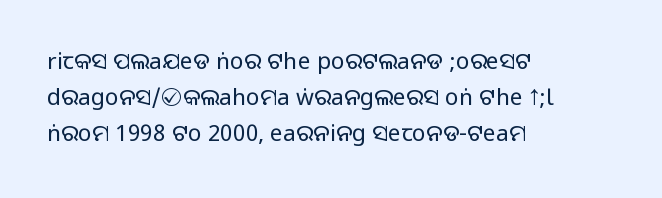
The image shows 23 px text type, upright; set left-aligned, normal line spacing (1.56x), normal letter spacing, not underlined.
